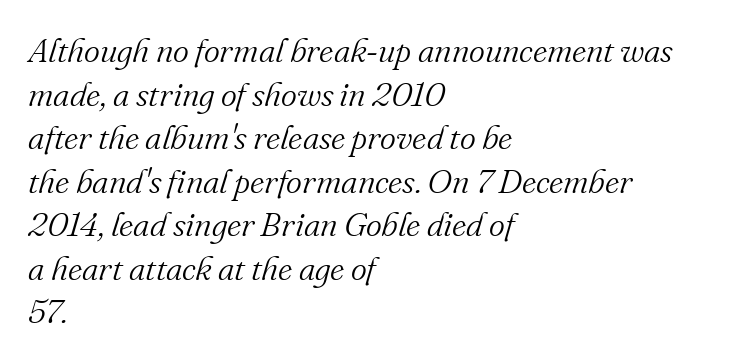
One-word summary of the alignment: left. Clear beneath every line of the passage. Classification — serif. You could not count columns in this text — the font is proportionally spaced. Compared with typical paragraphs, the rows here are spaced about the same.
